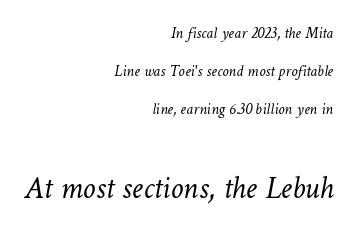
{"bold": "no", "weight": "light", "width": "normal", "stroke_contrast": "low", "x_height": "medium", "monospaced": "no", "underline": "no", "align": "right", "line_spacing": "loose", "line_spacing_ratio": 2.38, "letter_spacing": "normal", "letter_spacing_em": 0.0, "larger_block": "second", "size_ratio": 2.0, "glyph_px": 32}
